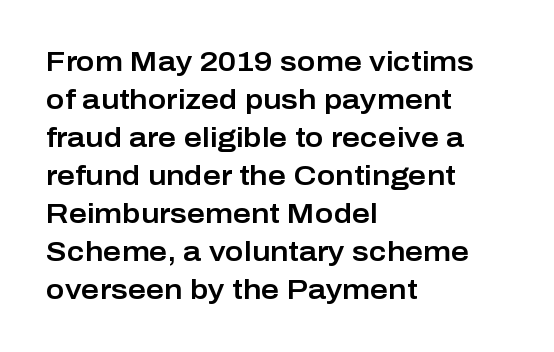
The space beneath each line is pristine and unruled. This rendering employs a face without finishing strokes, i.e., a sans-serif. Every row of glyphs begins at an identical x-position on the left. The face used here is proportionally spaced, like ordinary book or web type.
